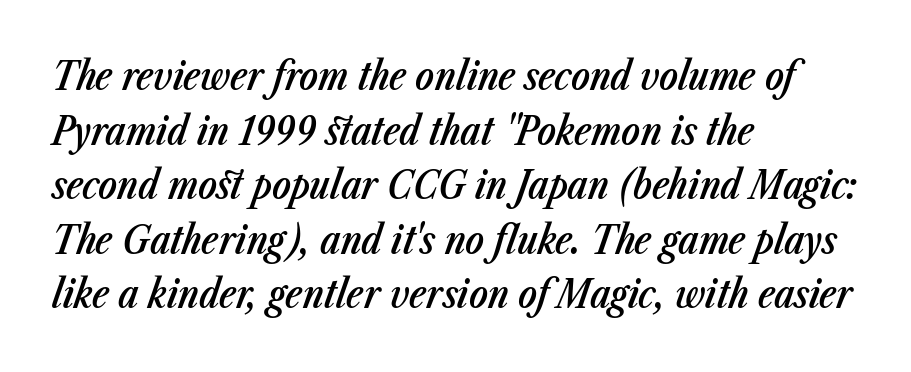
{"italic": "yes", "lean": "right", "slant_degrees": 23, "bold": "semi", "weight": "semibold", "width": "condensed", "stroke_contrast": "low", "x_height": "medium", "monospaced": "no", "underline": "no", "align": "left", "line_spacing": "normal", "line_spacing_ratio": 1.4, "letter_spacing": "normal", "letter_spacing_em": 0.0, "glyph_px": 39}
